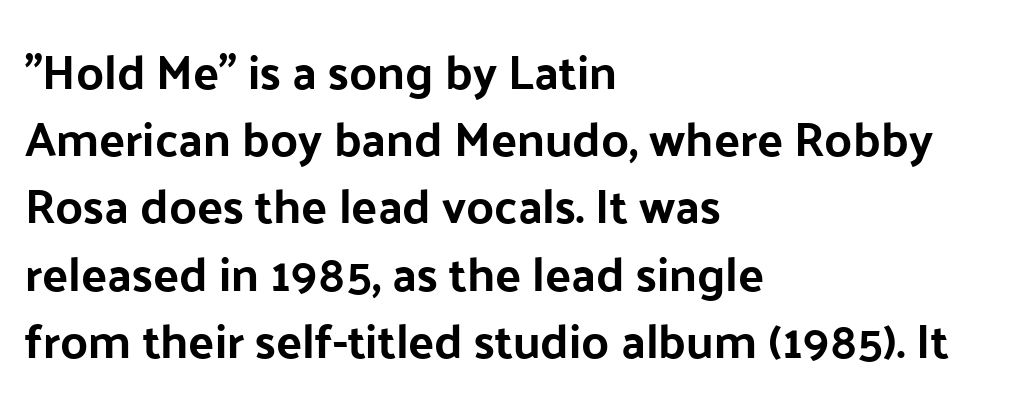
{"serif": "no", "italic": "no", "width": "normal", "stroke_contrast": "low", "x_height": "medium", "monospaced": "no", "underline": "no", "align": "left", "line_spacing": "normal", "line_spacing_ratio": 1.4, "letter_spacing": "normal", "letter_spacing_em": 0.0, "glyph_px": 48}
